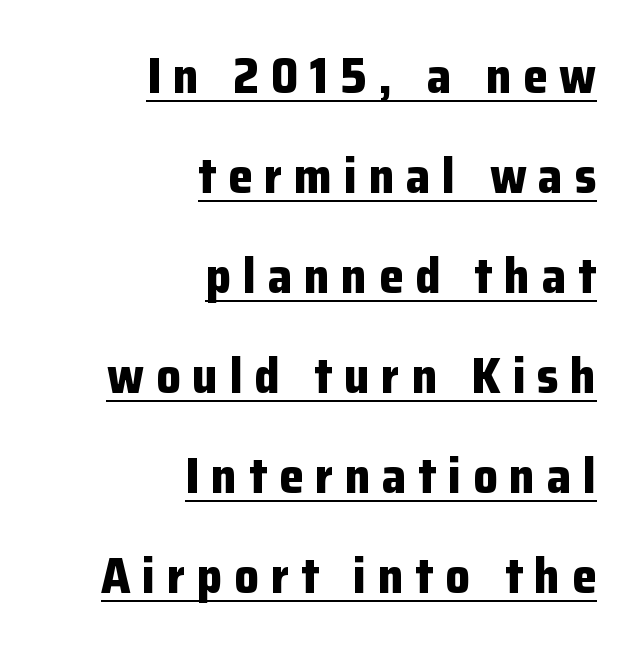
Think of a printed novel: that variable character pitch is what you see here. The passage shown is underscored from start to finish. Does the copy run flush right? Yes — the right margin is perfectly even. Compared with typical paragraphs, the rows here are farther apart. Nothing sits at the stroke ends, so this counts as sans-serif.
